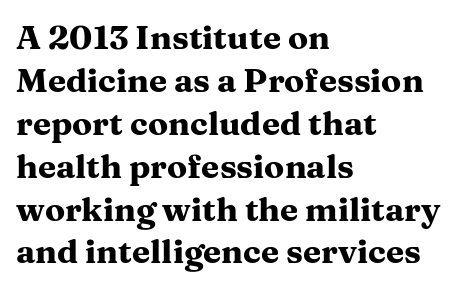
{"serif": "yes", "italic": "no", "bold": "yes", "weight": "heavy", "width": "wide", "stroke_contrast": "medium", "x_height": "medium", "monospaced": "no", "underline": "no", "align": "left", "line_spacing": "normal", "line_spacing_ratio": 1.3, "letter_spacing": "normal", "letter_spacing_em": 0.0, "glyph_px": 33}
